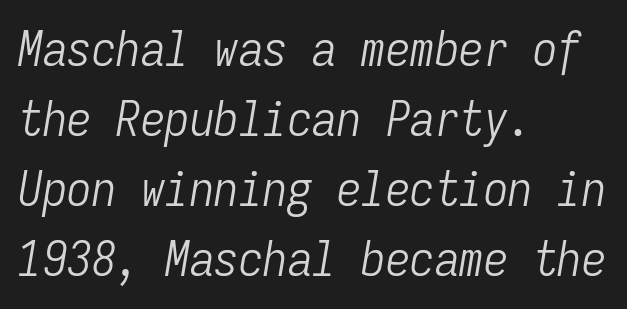
The image shows 49 px light, condensed type, italic (leaning right), monospaced; set left-aligned, normal line spacing (1.43x), normal letter spacing, not underlined; low stroke contrast and a medium x-height.
